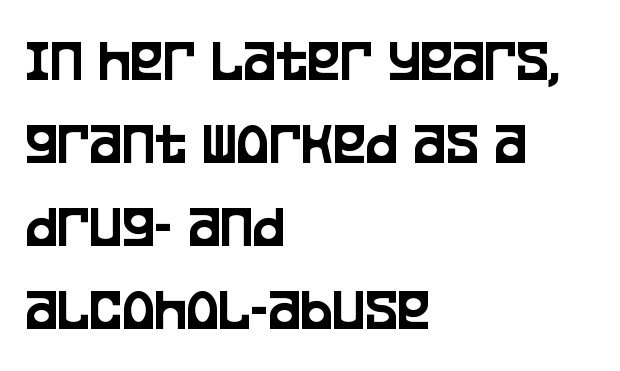
Q: Is the text italic (slanted)? A: No, it is upright.
Q: Is the typeface a serif or a sans-serif typeface? A: Sans-serif.
Q: Is the text underlined? A: No.
Q: How is the paragraph aligned? A: Left-aligned.
Q: Is the spacing between letters normal or unusually wide? A: Normal.
Q: Is the spacing between lines tight, normal or loose? A: Normal.
Q: Width (condensed, normal, or wide)? A: Condensed.
Q: Stroke contrast? A: Low.
Q: x-height? A: Large.
Q: Monospaced? A: No.
